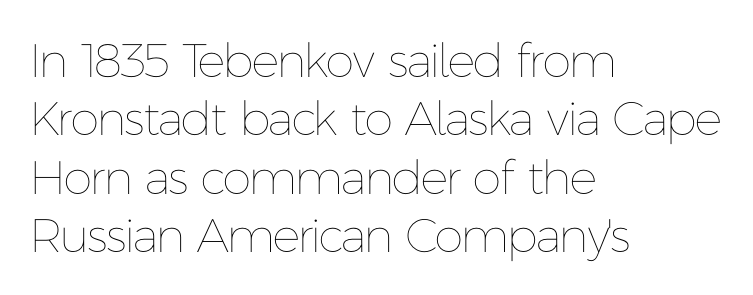
Q: Is the text bold? A: No.
Q: Is the text italic (slanted)? A: No, it is upright.
Q: Is the text underlined? A: No.
Q: How is the paragraph aligned? A: Left-aligned.
Q: Is the spacing between letters normal or unusually wide? A: Normal.
Q: Width (condensed, normal, or wide)? A: Normal.
Q: Stroke contrast? A: Low.
Q: x-height? A: Medium.
Q: Monospaced? A: No.
